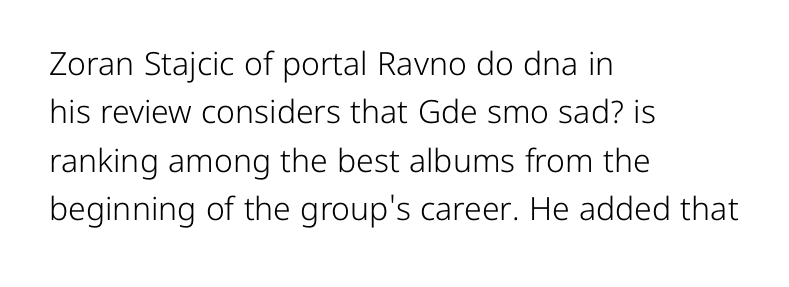
The image shows 32 px light sans-serif type, upright; set left-aligned, normal line spacing (1.51x), normal letter spacing, not underlined; low stroke contrast and a medium x-height.
